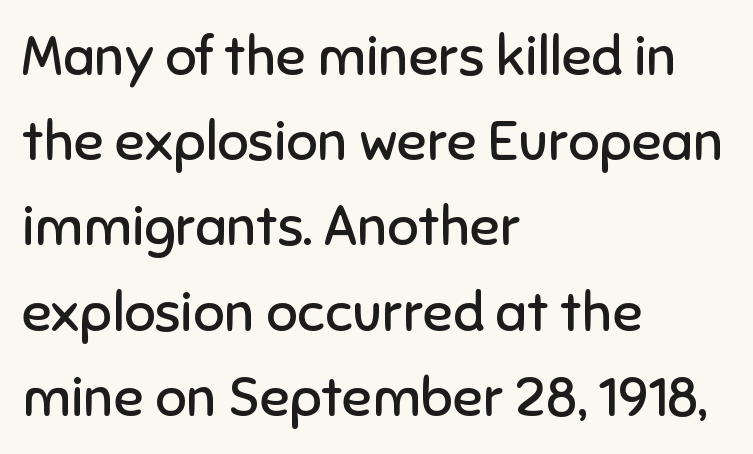
The image shows 55 px regular-weight sans-serif type, upright; set left-aligned, normal line spacing (1.55x), normal letter spacing, not underlined; low stroke contrast and a medium x-height.
